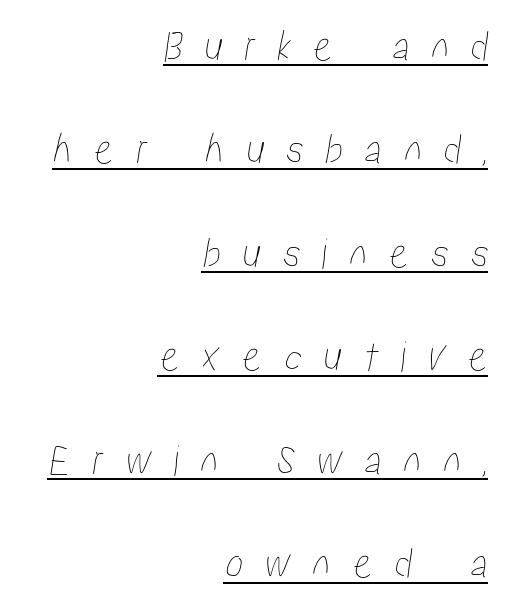
{"width": "condensed", "stroke_contrast": "low", "x_height": "medium", "monospaced": "no", "underline": "yes", "align": "right", "line_spacing": "loose", "line_spacing_ratio": 2.3, "letter_spacing": "wide", "letter_spacing_em": 0.48, "glyph_px": 45}
